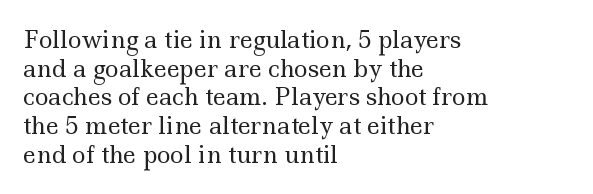
The image shows 23 px text type, upright; set left-aligned, normal line spacing (1.25x), normal letter spacing, not underlined.
